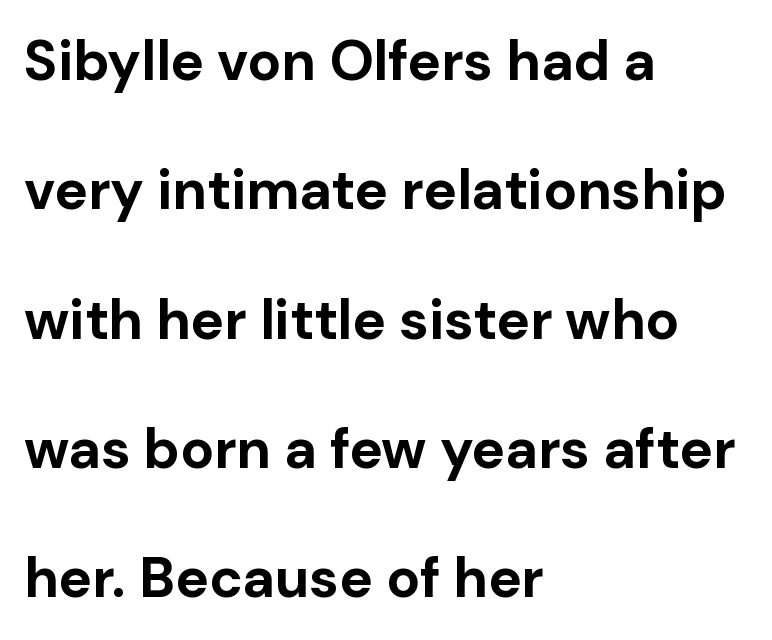
Q: Is the text bold? A: Yes.
Q: Is the text italic (slanted)? A: No, it is upright.
Q: Is the typeface a serif or a sans-serif typeface? A: Sans-serif.
Q: Is the text underlined? A: No.
Q: How is the paragraph aligned? A: Left-aligned.
Q: Is the spacing between letters normal or unusually wide? A: Normal.
Q: Is the spacing between lines tight, normal or loose? A: Loose.
Q: Width (condensed, normal, or wide)? A: Normal.
Q: Stroke contrast? A: Low.
Q: x-height? A: Medium.
Q: Monospaced? A: No.
